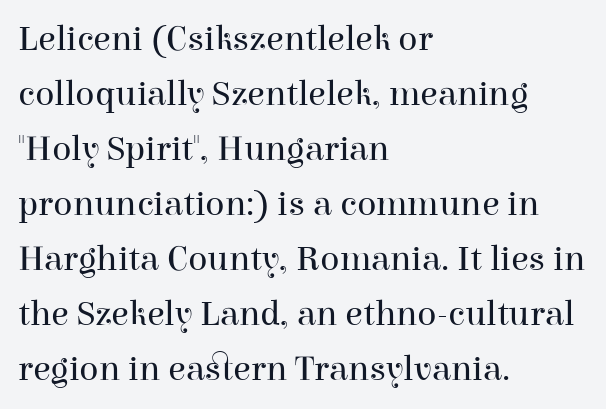
Q: Is the text bold? A: No.
Q: Is the text italic (slanted)? A: No, it is upright.
Q: Is the typeface a serif or a sans-serif typeface? A: Serif.
Q: Is the text underlined? A: No.
Q: How is the paragraph aligned? A: Left-aligned.
Q: Is the spacing between letters normal or unusually wide? A: Normal.
Q: Is the spacing between lines tight, normal or loose? A: Normal.
Q: Width (condensed, normal, or wide)? A: Normal.
Q: Stroke contrast? A: High.
Q: x-height? A: Medium.
Q: Monospaced? A: No.
